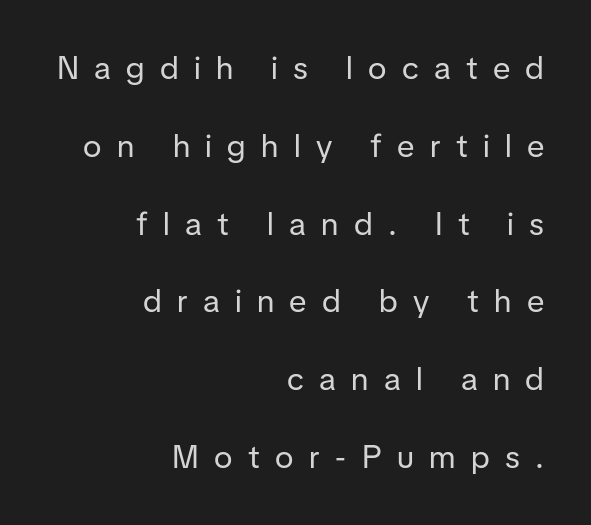
{"serif": "no", "italic": "no", "bold": "no", "weight": "regular", "width": "normal", "stroke_contrast": "low", "x_height": "medium", "monospaced": "no", "underline": "no", "align": "right", "line_spacing": "loose", "line_spacing_ratio": 2.43, "letter_spacing": "wide", "letter_spacing_em": 0.48, "glyph_px": 32}
